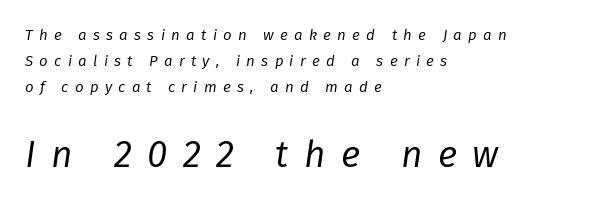
Characters follow at a spacing far wider than the type designer built in. A quiet, ordinary-to-light weight characterises the typeface. Tall strokes in this sample are angled rather than plumb. Leftover space on each line is placed entirely after the last word.
